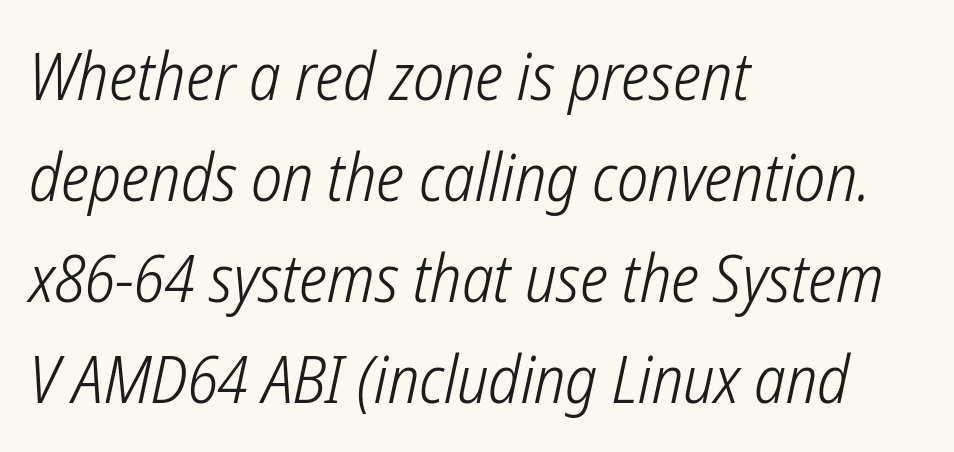
{"serif": "no", "bold": "no", "weight": "light", "width": "condensed", "stroke_contrast": "low", "x_height": "medium", "monospaced": "no", "underline": "no", "align": "left", "line_spacing": "normal", "line_spacing_ratio": 1.53, "letter_spacing": "normal", "letter_spacing_em": 0.0, "glyph_px": 66}
